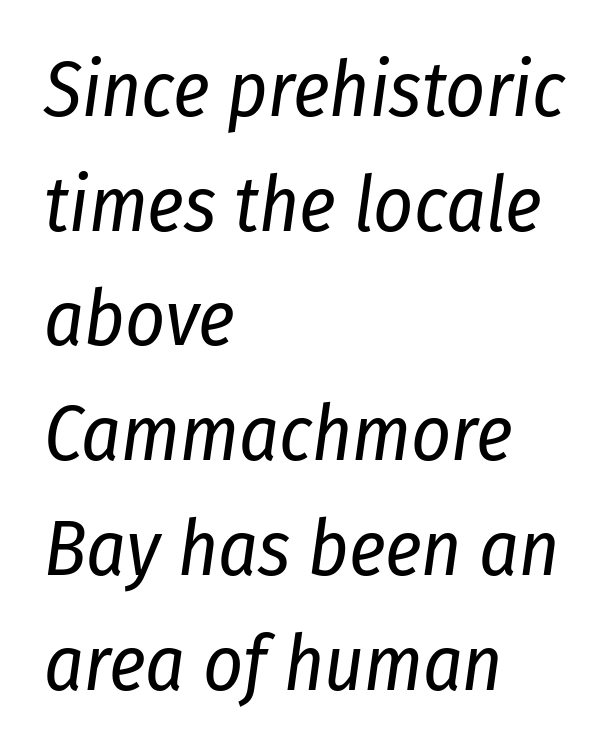
The image shows 77 px regular-weight, condensed type, italic (leaning right); set left-aligned, normal line spacing (1.49x), normal letter spacing, not underlined; low stroke contrast and a medium x-height.
